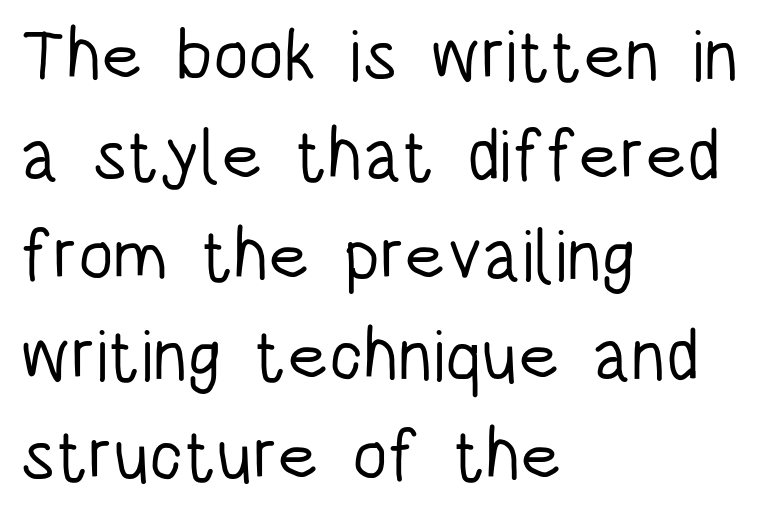
Q: Is the text bold? A: No.
Q: Is the text italic (slanted)? A: No, it is upright.
Q: Is the typeface a serif or a sans-serif typeface? A: Sans-serif.
Q: Is the text underlined? A: No.
Q: How is the paragraph aligned? A: Left-aligned.
Q: Is the spacing between letters normal or unusually wide? A: Normal.
Q: Is the spacing between lines tight, normal or loose? A: Normal.
Q: Width (condensed, normal, or wide)? A: Condensed.
Q: Stroke contrast? A: Low.
Q: x-height? A: Large.
Q: Monospaced? A: No.
